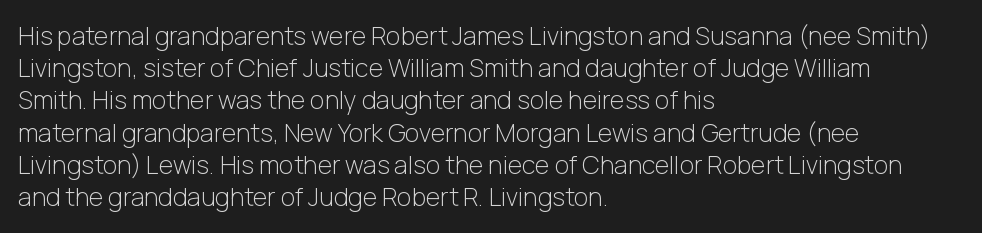
{"italic": "no", "bold": "no", "underline": "no", "align": "left", "line_spacing": "normal", "line_spacing_ratio": 1.29, "letter_spacing": "normal", "letter_spacing_em": 0.0, "glyph_px": 25}
